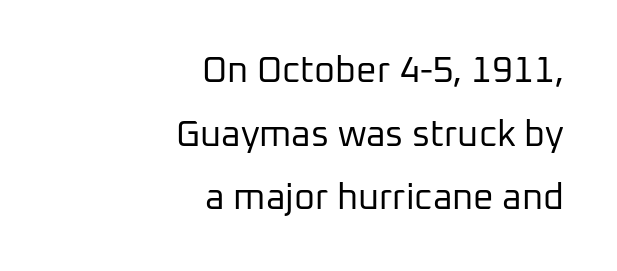
Each row of text sits above clean, open space. When letters stand straight like this, we call the style roman or upright. Words appear dense and cohesive because spacing is normal. Is the type heavy? It reads as light-to-regular instead.
